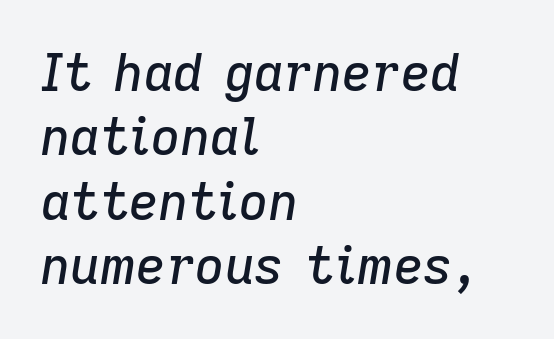
Q: Is the text italic (slanted)? A: Yes, it leans right by about 9 degrees.
Q: Is the text underlined? A: No.
Q: How is the paragraph aligned? A: Left-aligned.
Q: Is the spacing between letters normal or unusually wide? A: Normal.
Q: Is the spacing between lines tight, normal or loose? A: Normal.
Q: Width (condensed, normal, or wide)? A: Normal.
Q: Stroke contrast? A: Low.
Q: x-height? A: Medium.
Q: Monospaced? A: No.
